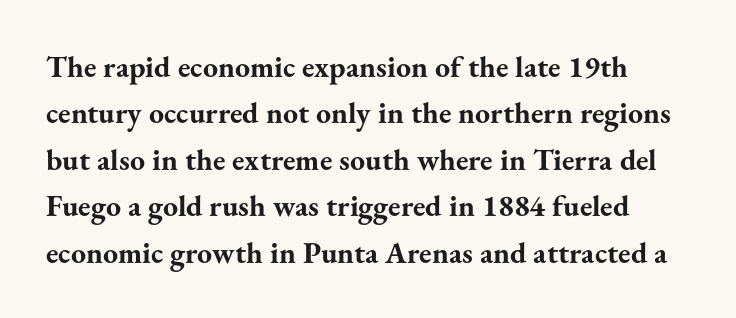
{"serif": "yes", "italic": "no", "bold": "yes", "weight": "bold", "width": "normal", "stroke_contrast": "medium", "x_height": "small", "monospaced": "no", "underline": "no", "line_spacing": "normal", "line_spacing_ratio": 1.55, "letter_spacing": "normal", "letter_spacing_em": 0.0, "glyph_px": 30}
